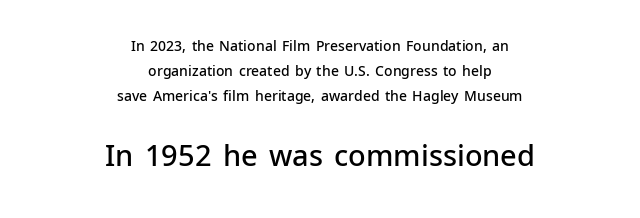
The image shows 29 px semibold sans-serif type, upright; set centered, line spacing 1.8x, normal letter spacing, not underlined; the second (bottom) block is 2.07x larger; low stroke contrast and a medium x-height.
